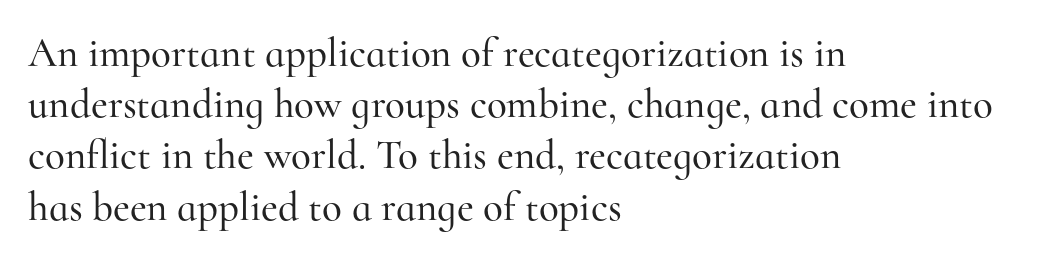
{"serif": "yes", "italic": "no", "width": "normal", "stroke_contrast": "high", "x_height": "small", "monospaced": "no", "underline": "no", "align": "left", "line_spacing": "normal", "line_spacing_ratio": 1.25, "letter_spacing": "normal", "letter_spacing_em": 0.0, "glyph_px": 41}
